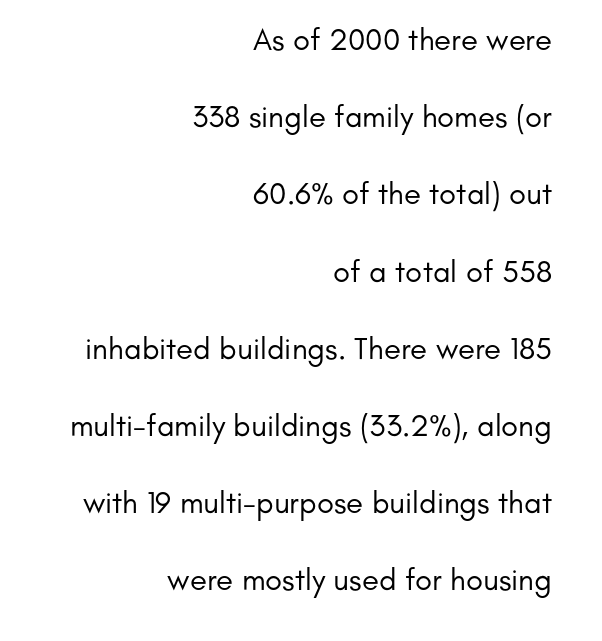
The words here are not underlined. Rows of type keep a wide berth in the vertical direction. The letters carry no serifs — their stems end cleanly without finishing strokes. Rendered with straight, roman letterforms. Characters follow at the spacing the type designer built in. You could not count columns in this text — the font is proportionally spaced.
